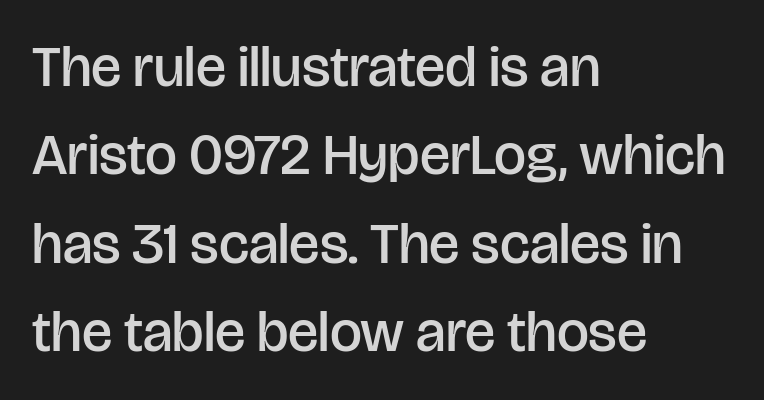
{"serif": "no", "italic": "no", "bold": "semi", "weight": "semibold", "width": "normal", "stroke_contrast": "low", "x_height": "large", "monospaced": "no", "underline": "no", "align": "left", "line_spacing": "normal", "line_spacing_ratio": 1.55, "letter_spacing": "normal", "letter_spacing_em": 0.0, "glyph_px": 57}
